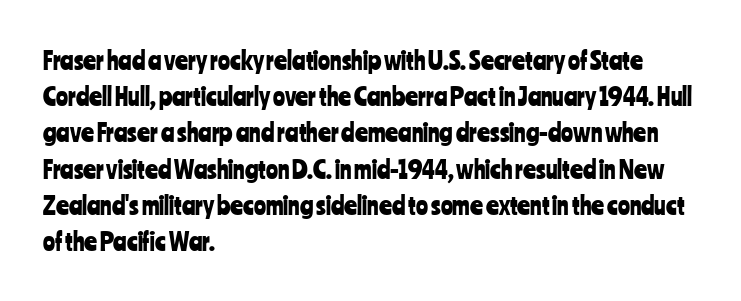
{"italic": "no", "underline": "no", "align": "left", "line_spacing": "normal", "line_spacing_ratio": 1.45, "letter_spacing": "normal", "letter_spacing_em": 0.0, "glyph_px": 25}
